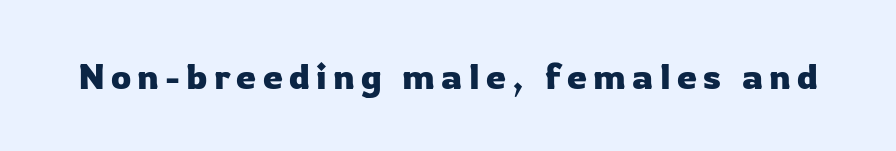
The image shows 36 px sans-serif type, upright; set not underlined; low stroke contrast and a medium x-height.
